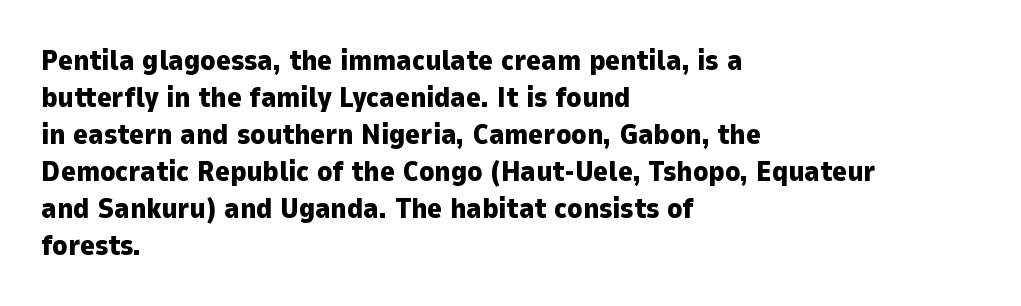
Q: Is the text bold? A: Yes.
Q: Is the text italic (slanted)? A: No, it is upright.
Q: Is the typeface a serif or a sans-serif typeface? A: Sans-serif.
Q: Is the text underlined? A: No.
Q: How is the paragraph aligned? A: Left-aligned.
Q: Is the spacing between letters normal or unusually wide? A: Normal.
Q: Is the spacing between lines tight, normal or loose? A: Normal.
Q: Width (condensed, normal, or wide)? A: Normal.
Q: Stroke contrast? A: Low.
Q: x-height? A: Medium.
Q: Monospaced? A: No.
